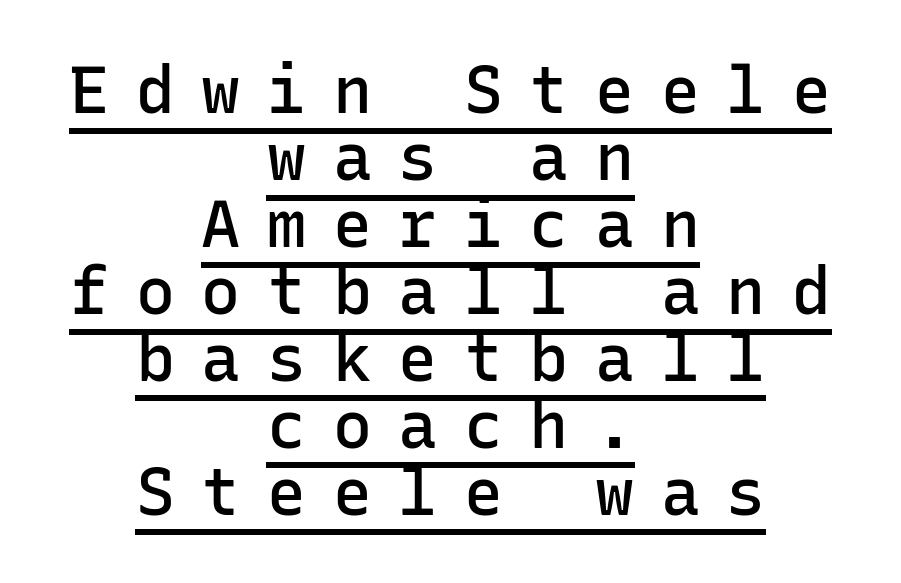
{"serif": "no", "italic": "no", "bold": "semi", "weight": "semibold", "width": "normal", "stroke_contrast": "low", "x_height": "medium", "monospaced": "yes", "underline": "yes", "align": "center", "line_spacing": "tight", "line_spacing_ratio": 1.03, "letter_spacing": "wide", "letter_spacing_em": 0.41, "glyph_px": 65}
